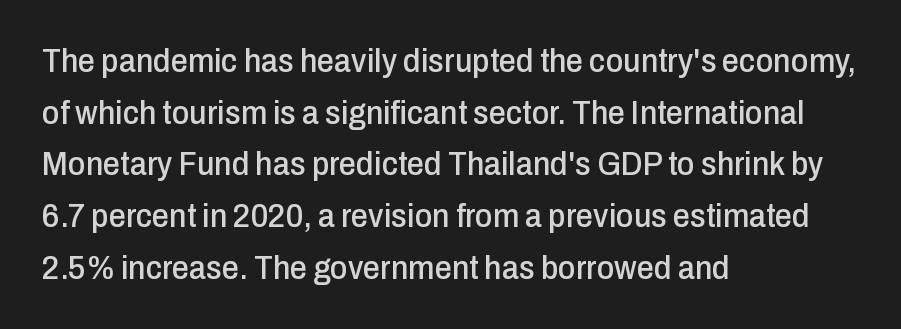
One glance says typical: line gaps are just what's usual. Do the characters align in a grid? No, the font is proportional. The font's upright variant was chosen for this text. You can tell from the bare stems that sans-serif type was used.
